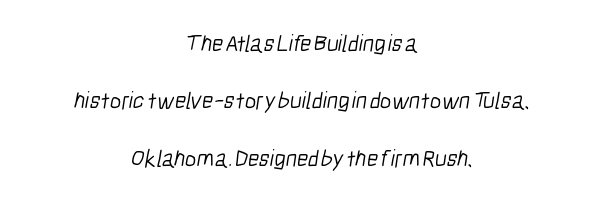
The words here are not underlined. Glyph-to-glyph distance matches everyday printed text. The strokes are not fattened; the text isn't bold. These lines stand farther apart than default settings would place them. Both edges are ragged and mirror each other, which tells us the setting is centered.
